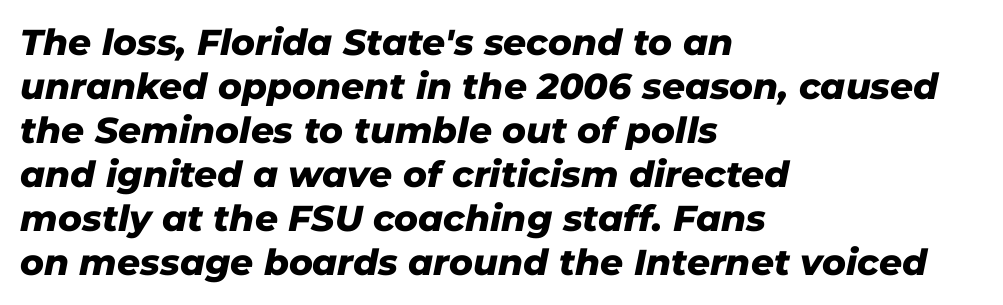
The image shows 36 px heavy type, italic (leaning right); set left-aligned, line spacing 1.22x, normal letter spacing, not underlined; low stroke contrast and a medium x-height.
